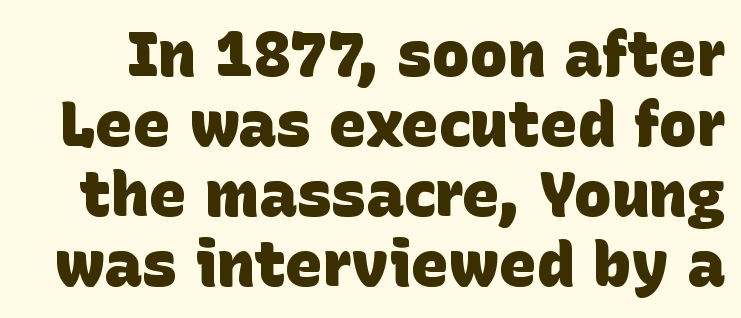
Q: Is the text bold? A: Yes.
Q: Is the typeface a serif or a sans-serif typeface? A: Sans-serif.
Q: Is the text underlined? A: No.
Q: Is the spacing between letters normal or unusually wide? A: Normal.
Q: Is the spacing between lines tight, normal or loose? A: Tight.
Q: Width (condensed, normal, or wide)? A: Normal.
Q: Stroke contrast? A: Low.
Q: x-height? A: Large.
Q: Monospaced? A: No.
